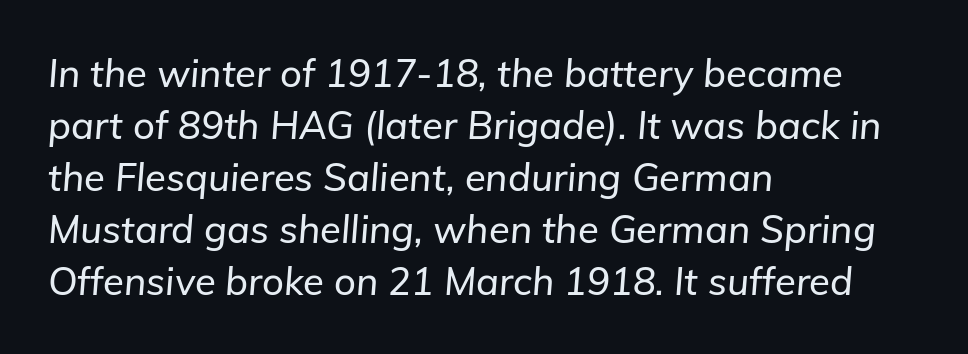
Q: Is the text italic (slanted)? A: Yes, it leans right by about 5 degrees.
Q: Is the text underlined? A: No.
Q: How is the paragraph aligned? A: Left-aligned.
Q: Is the spacing between letters normal or unusually wide? A: Normal.
Q: Is the spacing between lines tight, normal or loose? A: Normal.
Q: Width (condensed, normal, or wide)? A: Normal.
Q: Stroke contrast? A: Low.
Q: x-height? A: Medium.
Q: Monospaced? A: No.
